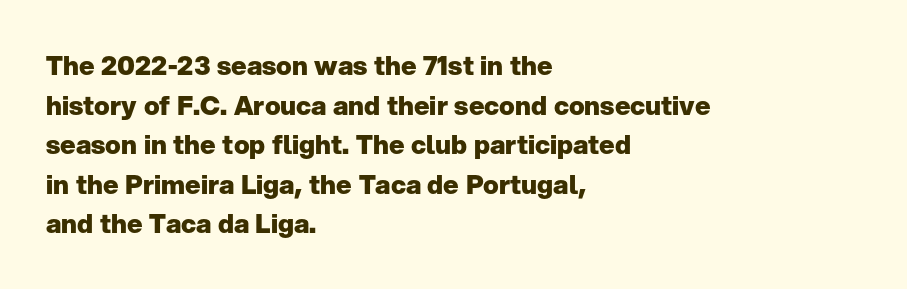
The image shows 26 px bold type, upright; set left-aligned, normal line spacing (1.52x), normal letter spacing, not underlined.
